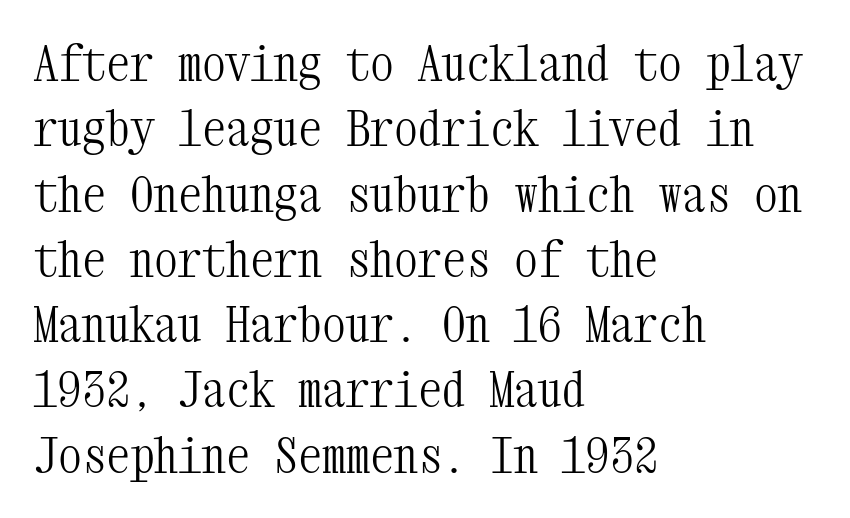
Q: Is the text bold? A: No.
Q: Is the text italic (slanted)? A: No, it is upright.
Q: Is the typeface a serif or a sans-serif typeface? A: Serif.
Q: Is the text underlined? A: No.
Q: How is the paragraph aligned? A: Left-aligned.
Q: Is the spacing between letters normal or unusually wide? A: Normal.
Q: Is the spacing between lines tight, normal or loose? A: Normal.
Q: Width (condensed, normal, or wide)? A: Condensed.
Q: Stroke contrast? A: Medium.
Q: x-height? A: Medium.
Q: Monospaced? A: Yes.
